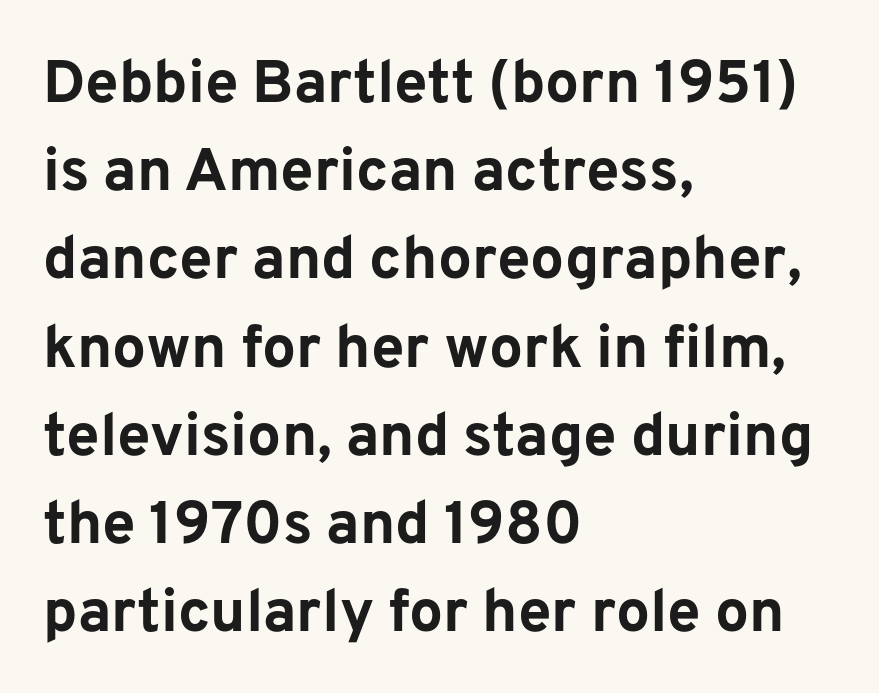
The image shows 60 px bold sans-serif type, upright; set left-aligned, normal line spacing (1.47x), normal letter spacing, not underlined; low stroke contrast and a medium x-height.
